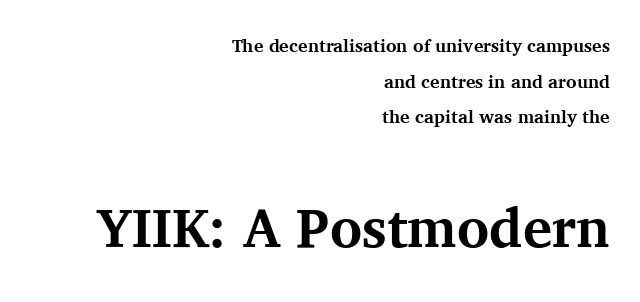
{"serif": "yes", "italic": "no", "bold": "yes", "weight": "bold", "width": "normal", "stroke_contrast": "medium", "x_height": "medium", "monospaced": "no", "underline": "no", "align": "right", "line_spacing": "loose", "line_spacing_ratio": 1.98, "letter_spacing": "normal", "letter_spacing_em": 0.0, "larger_block": "second", "size_ratio": 3.06, "glyph_px": 55}
